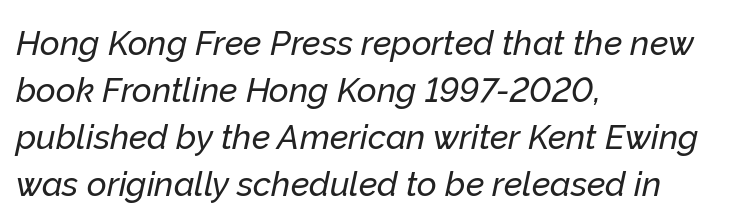
Q: Is the text italic (slanted)? A: Yes, it leans right by about 12 degrees.
Q: Is the text underlined? A: No.
Q: How is the paragraph aligned? A: Left-aligned.
Q: Is the spacing between letters normal or unusually wide? A: Normal.
Q: Is the spacing between lines tight, normal or loose? A: Normal.
Q: Width (condensed, normal, or wide)? A: Normal.
Q: Stroke contrast? A: Low.
Q: x-height? A: Medium.
Q: Monospaced? A: No.
